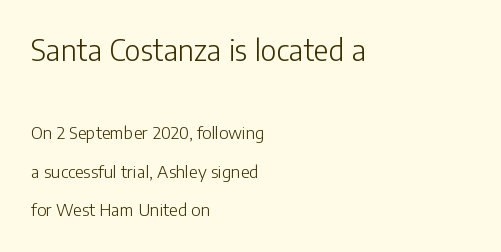
{"serif": "no", "italic": "no", "bold": "no", "weight": "light", "width": "normal", "stroke_contrast": "low", "x_height": "medium", "monospaced": "no", "underline": "no", "align": "left", "line_spacing": "loose", "line_spacing_ratio": 2.29, "letter_spacing": "normal", "letter_spacing_em": 0.0, "larger_block": "first", "size_ratio": 1.71, "glyph_px": 29}
